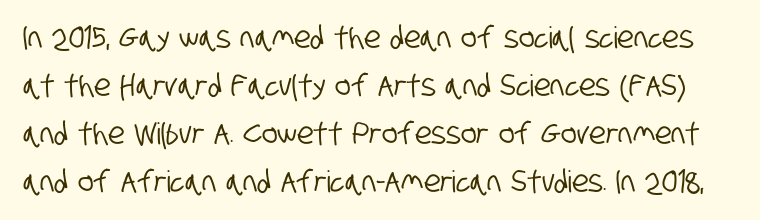
Q: Is the typeface a serif or a sans-serif typeface? A: Sans-serif.
Q: Is the text underlined? A: No.
Q: Is the spacing between letters normal or unusually wide? A: Normal.
Q: Is the spacing between lines tight, normal or loose? A: Normal.
Q: Width (condensed, normal, or wide)? A: Condensed.
Q: Stroke contrast? A: Low.
Q: x-height? A: Large.
Q: Monospaced? A: No.
